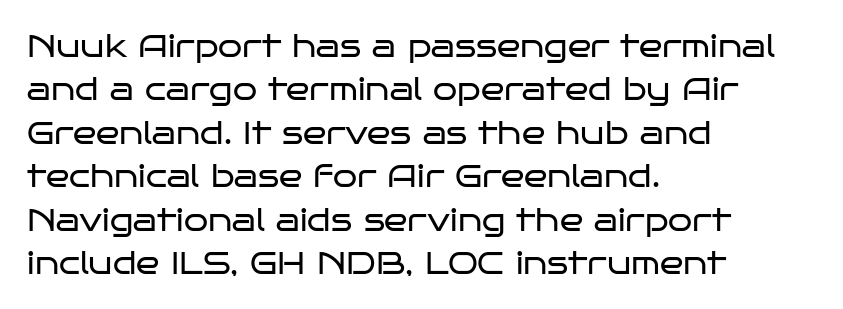
The image shows 31 px regular-weight, wide sans-serif type, upright; set left-aligned, normal line spacing (1.4x), normal letter spacing, not underlined; low stroke contrast and a large x-height.
